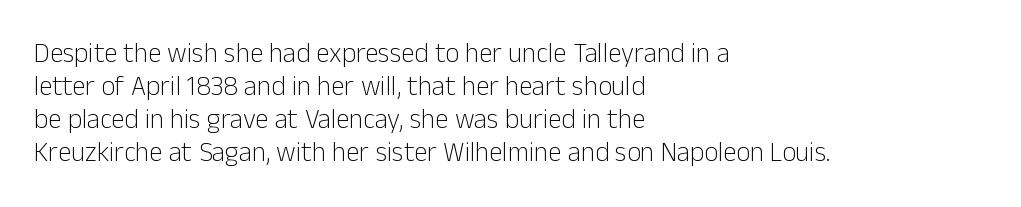
The image shows 27 px text type, upright; set left-aligned, line spacing 1.22x, normal letter spacing, not underlined.
